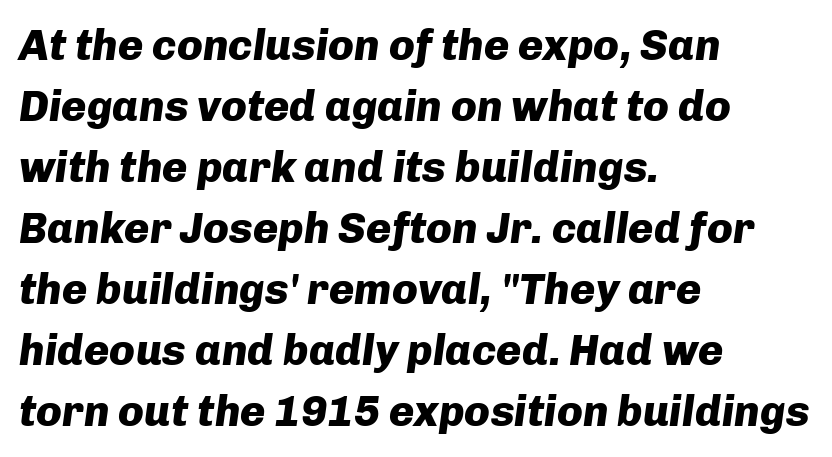
Q: Is the text bold? A: Yes.
Q: Is the text italic (slanted)? A: Yes, it leans right by about 8 degrees.
Q: Is the text underlined? A: No.
Q: How is the paragraph aligned? A: Left-aligned.
Q: Is the spacing between letters normal or unusually wide? A: Normal.
Q: Is the spacing between lines tight, normal or loose? A: Normal.
Q: Width (condensed, normal, or wide)? A: Normal.
Q: Stroke contrast? A: Low.
Q: x-height? A: Medium.
Q: Monospaced? A: No.
